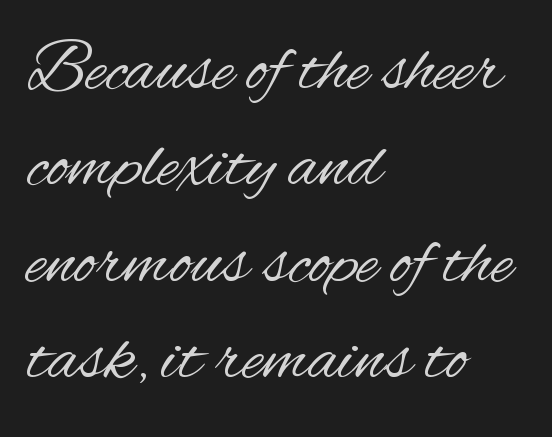
Each row of text sits above clean, open space. The font is comparable to plain body text, perhaps lighter. The lines are quadded left.
